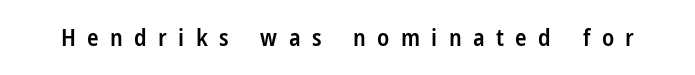
Substantial extra tracking has been applied to these lines. Tall strokes in this sample are plumb rather than angled. Glance below the letters and you will spot only blank space. Heft: intermediate — a semibold.
